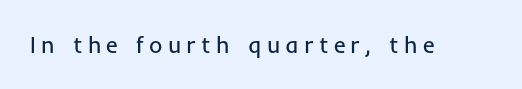
Q: Is the text bold? A: No.
Q: Is the text italic (slanted)? A: No, it is upright.
Q: Is the text underlined? A: No.
Q: Is the spacing between letters normal or unusually wide? A: Unusually wide.
